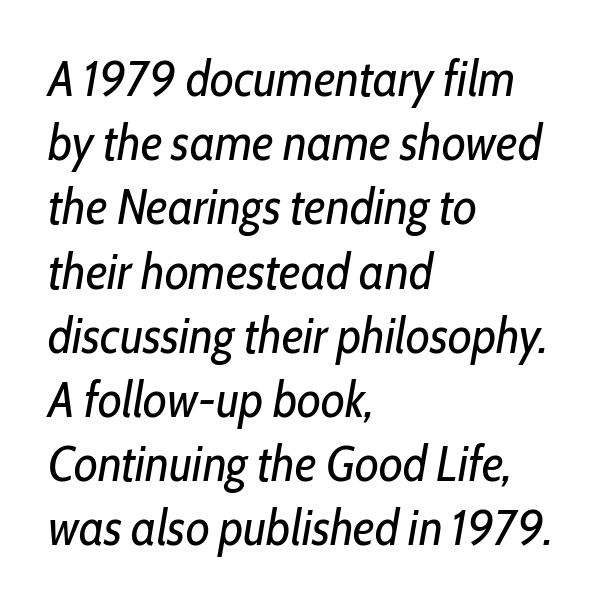
{"italic": "yes", "lean": "right", "slant_degrees": 10, "bold": "no", "weight": "regular", "width": "condensed", "stroke_contrast": "low", "x_height": "medium", "monospaced": "no", "underline": "no", "align": "left", "line_spacing": "normal", "line_spacing_ratio": 1.31, "letter_spacing": "normal", "letter_spacing_em": 0.0, "glyph_px": 49}
